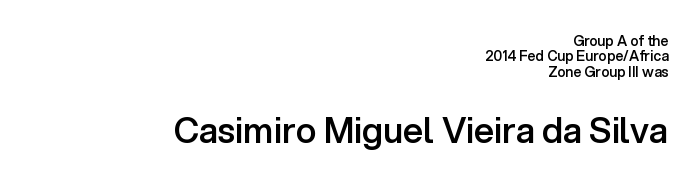
{"serif": "no", "italic": "no", "bold": "semi", "weight": "semibold", "width": "normal", "stroke_contrast": "low", "x_height": "medium", "monospaced": "no", "underline": "no", "align": "right", "line_spacing": "tight", "line_spacing_ratio": 1.1, "letter_spacing": "normal", "letter_spacing_em": 0.0, "larger_block": "second", "size_ratio": 2.5, "glyph_px": 35}
